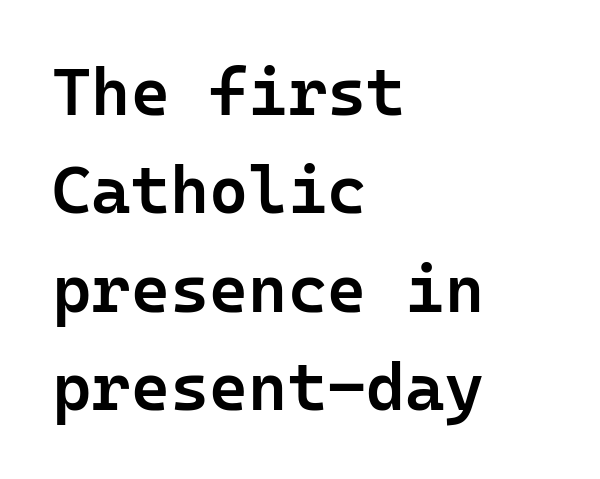
{"serif": "no", "italic": "no", "bold": "semi", "weight": "semibold", "width": "normal", "stroke_contrast": "low", "x_height": "medium", "monospaced": "yes", "underline": "no", "align": "left", "line_spacing": "normal", "line_spacing_ratio": 1.47, "letter_spacing": "normal", "letter_spacing_em": 0.0, "glyph_px": 67}
